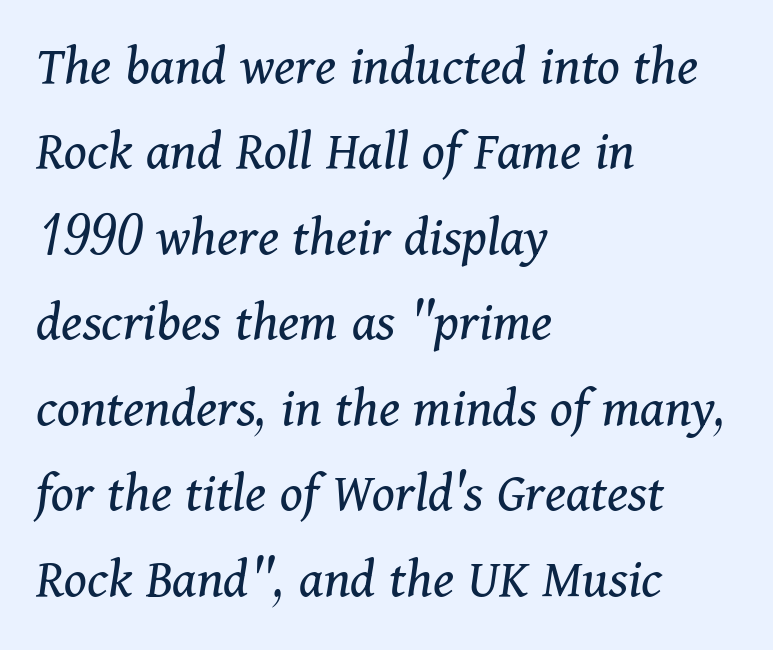
The type is set solid horizontally, with unmodified tracking. Does the type have serifs? Yes, each stem ends in a small foot. Short and long lines alike share a common starting point at left. Is this a fixed-width face? No — the glyphs have proportional, varying widths. Anything drawn beneath the words? Only blank space.
